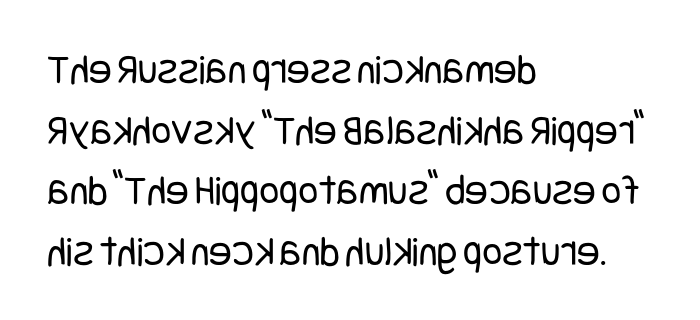
Nope, no serifs anywhere on these letters. The horizontal fit of the characters is conventional and even. The rendering anchors every line to the left-hand side. Line spacing here is normal.
